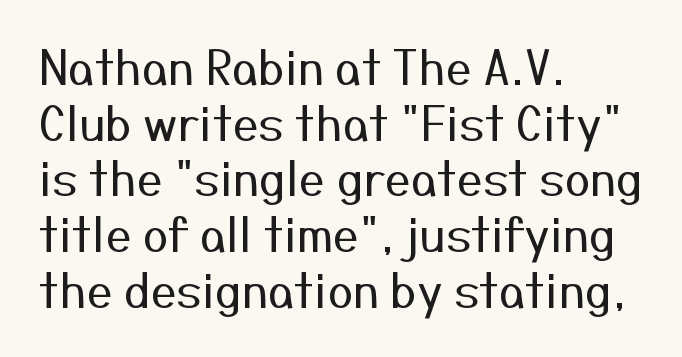
{"serif": "no", "italic": "no", "bold": "no", "weight": "regular", "width": "normal", "stroke_contrast": "medium", "x_height": "medium", "monospaced": "no", "underline": "no", "align": "left", "line_spacing_ratio": 1.21, "letter_spacing": "normal", "letter_spacing_em": 0.0, "glyph_px": 46}
